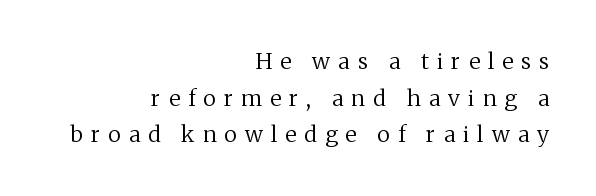
{"italic": "no", "bold": "no", "underline": "no", "align": "right", "line_spacing": "normal", "line_spacing_ratio": 1.66, "letter_spacing": "wide", "letter_spacing_em": 0.37, "glyph_px": 22}
